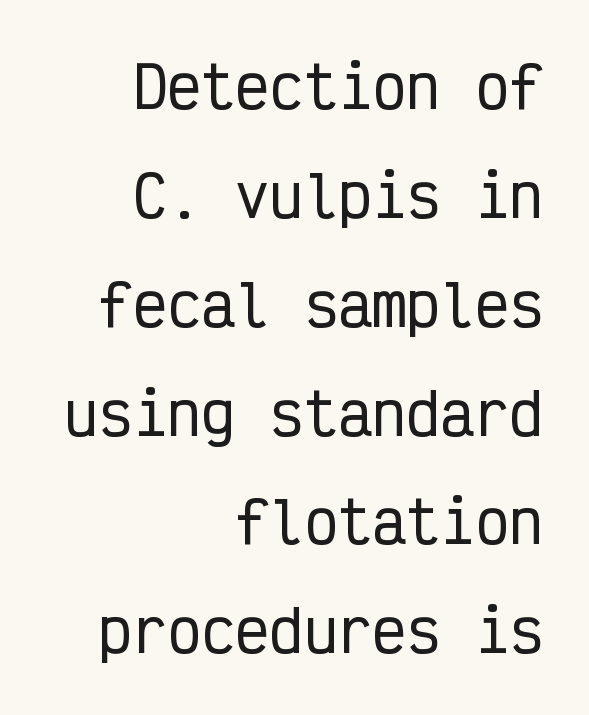
Q: Is the text italic (slanted)? A: No, it is upright.
Q: Is the typeface a serif or a sans-serif typeface? A: Sans-serif.
Q: Is the text underlined? A: No.
Q: How is the paragraph aligned? A: Right-aligned.
Q: Is the spacing between letters normal or unusually wide? A: Normal.
Q: Is the spacing between lines tight, normal or loose? A: Loose.
Q: Width (condensed, normal, or wide)? A: Condensed.
Q: Stroke contrast? A: Low.
Q: x-height? A: Medium.
Q: Monospaced? A: Yes.
